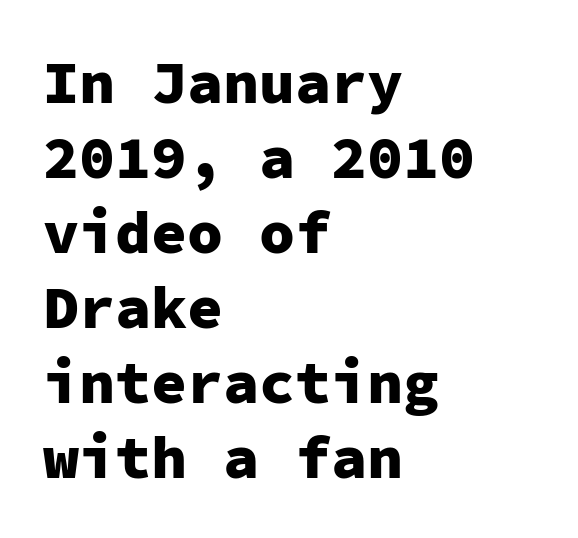
Nothing unusual about the tracking: characters are spaced as the font intends. Nothing sits at the stroke ends, so this counts as sans-serif. Check the space under the baseline: it is left empty. Summary of vertical rhythm: regular, with standard interline spacing.
